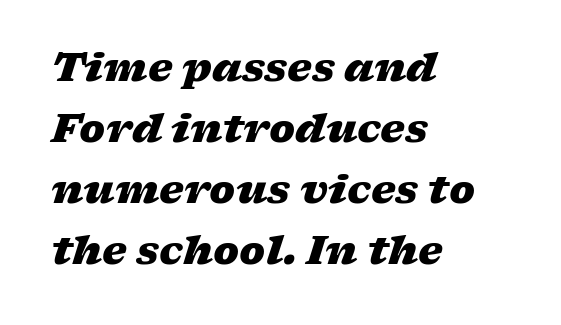
{"italic": "yes", "lean": "right", "slant_degrees": 17, "bold": "yes", "weight": "heavy", "width": "wide", "stroke_contrast": "low", "x_height": "medium", "monospaced": "no", "underline": "no", "align": "left", "line_spacing": "normal", "line_spacing_ratio": 1.56, "letter_spacing": "normal", "letter_spacing_em": 0.0, "glyph_px": 39}
